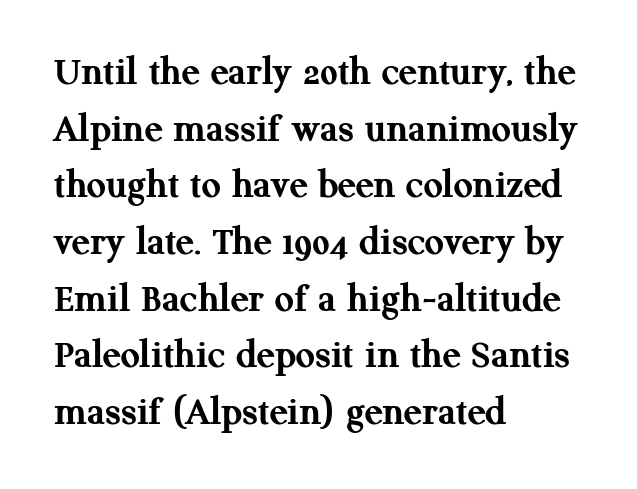
The image shows 42 px semibold serif type, upright; set left-aligned, normal line spacing (1.35x), normal letter spacing, not underlined; medium stroke contrast and a medium x-height.
